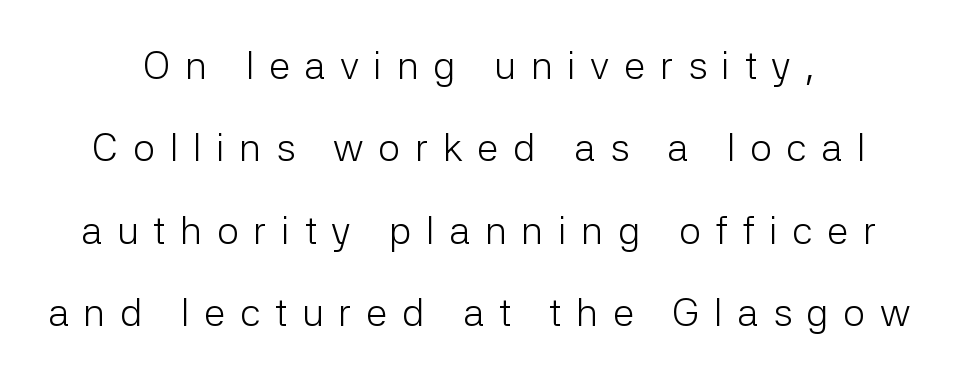
The text was rendered using a sans face with plain stroke endings. Loosely led — the rows are spread out. This sample uses expanded letter spacing, leaving extra air between glyphs. The typography opts for an upright posture over an oblique one. These lines are rendered in a variable-pitch font. A bare baseline throughout the passage.
